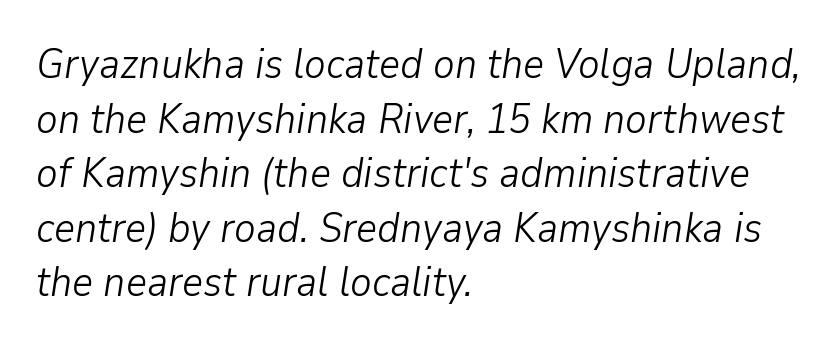
Counters stay open thanks to moderate or lighter strokes. The rendering uses natural spacing where letterforms have individual widths. This rendering uses left alignment, leaving the right contour irregular. The text carries the slant typical of an italic or oblique font. What stands out about the letter spacing? Nothing — it is the standard amount.
